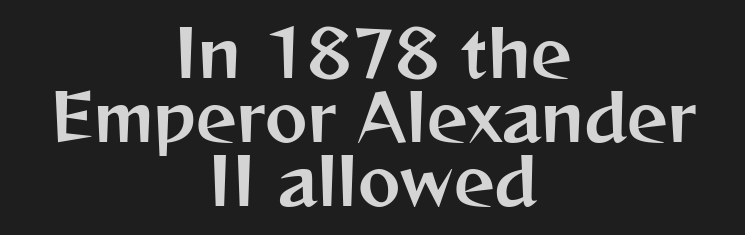
Q: Is the text italic (slanted)? A: No, it is upright.
Q: Is the typeface a serif or a sans-serif typeface? A: Sans-serif.
Q: Is the text underlined? A: No.
Q: How is the paragraph aligned? A: Centered.
Q: Is the spacing between letters normal or unusually wide? A: Normal.
Q: Is the spacing between lines tight, normal or loose? A: Tight.
Q: Width (condensed, normal, or wide)? A: Normal.
Q: Stroke contrast? A: Medium.
Q: x-height? A: Medium.
Q: Monospaced? A: No.
